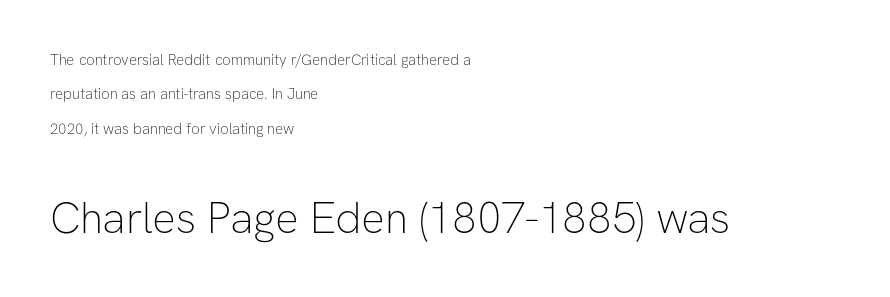
{"serif": "no", "italic": "no", "bold": "no", "weight": "thin", "width": "normal", "stroke_contrast": "low", "x_height": "medium", "monospaced": "no", "underline": "no", "align": "left", "line_spacing": "loose", "line_spacing_ratio": 2.3, "letter_spacing": "normal", "letter_spacing_em": 0.0, "larger_block": "second", "size_ratio": 2.93, "glyph_px": 44}
